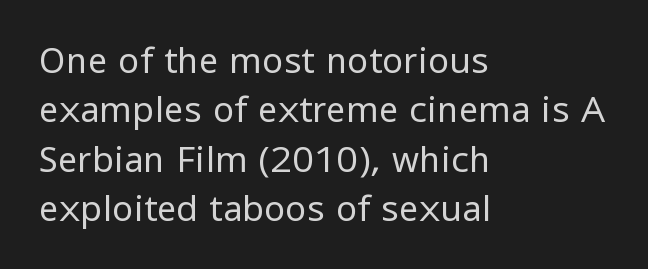
{"serif": "no", "italic": "no", "bold": "no", "weight": "regular", "width": "normal", "stroke_contrast": "low", "x_height": "medium", "monospaced": "no", "underline": "no", "align": "left", "line_spacing": "normal", "line_spacing_ratio": 1.41, "letter_spacing": "normal", "letter_spacing_em": 0.0, "glyph_px": 35}
